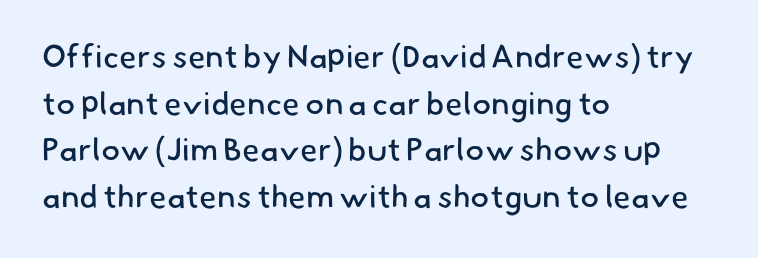
The image shows 32 px regular-weight sans-serif type; set left-aligned, normal line spacing (1.46x), normal letter spacing, not underlined; low stroke contrast and a small x-height.
